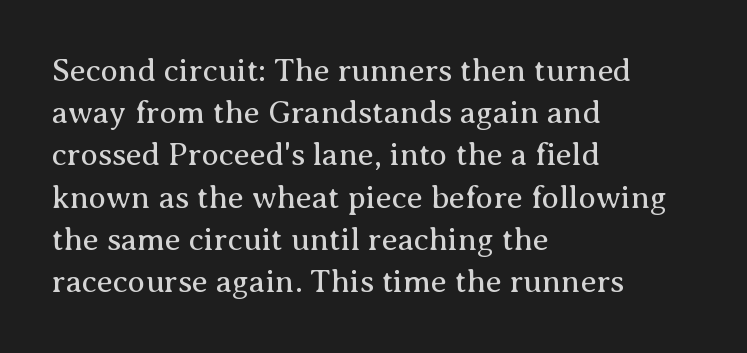
Q: Is the text bold? A: No.
Q: Is the text italic (slanted)? A: No, it is upright.
Q: Is the typeface a serif or a sans-serif typeface? A: Serif.
Q: Is the text underlined? A: No.
Q: How is the paragraph aligned? A: Left-aligned.
Q: Is the spacing between letters normal or unusually wide? A: Normal.
Q: Is the spacing between lines tight, normal or loose? A: Normal.
Q: Width (condensed, normal, or wide)? A: Normal.
Q: Stroke contrast? A: Medium.
Q: x-height? A: Medium.
Q: Monospaced? A: No.
